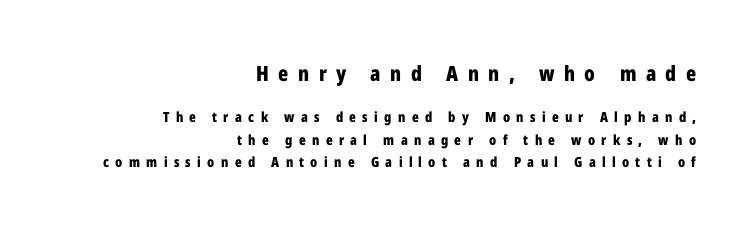
Larger block? The one above; the one below is distinctly smaller. Italic: no, the glyphs are upright roman. Layout note: lines flush right. Regarding leading, the lines here are spaced in the standard way.
